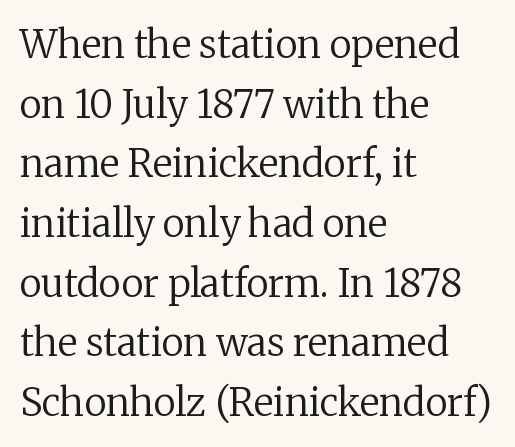
Q: Is the text bold? A: No.
Q: Is the text italic (slanted)? A: No, it is upright.
Q: Is the typeface a serif or a sans-serif typeface? A: Serif.
Q: Is the text underlined? A: No.
Q: How is the paragraph aligned? A: Left-aligned.
Q: Is the spacing between letters normal or unusually wide? A: Normal.
Q: Is the spacing between lines tight, normal or loose? A: Normal.
Q: Width (condensed, normal, or wide)? A: Normal.
Q: Stroke contrast? A: Low.
Q: x-height? A: Medium.
Q: Monospaced? A: No.
